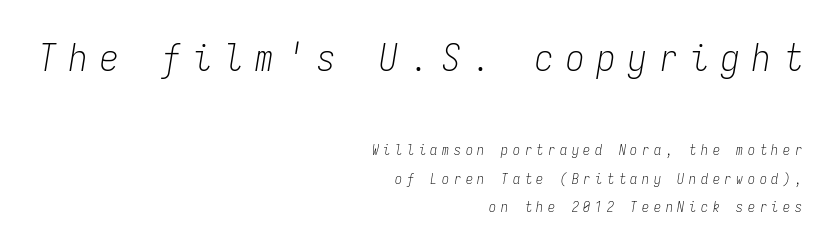
Q: Is the text bold? A: No.
Q: Is the text italic (slanted)? A: Yes, it leans right by about 9 degrees.
Q: Is the text underlined? A: No.
Q: How is the paragraph aligned? A: Right-aligned.
Q: Is the spacing between letters normal or unusually wide? A: Unusually wide.
Q: Is the spacing between lines tight, normal or loose? A: Loose.
Q: Which block of text is set in a larger size, the first (top) or the second (bottom)? A: The first (top) one.
Q: Width (condensed, normal, or wide)? A: Condensed.
Q: Stroke contrast? A: Low.
Q: x-height? A: Medium.
Q: Monospaced? A: Yes.
